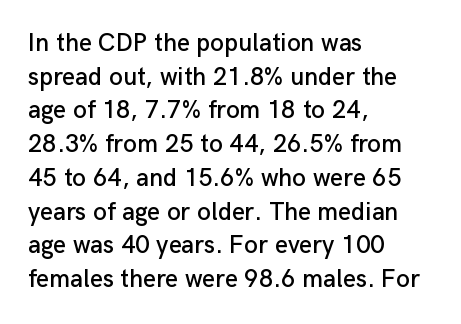
{"italic": "no", "underline": "no", "align": "left", "line_spacing": "normal", "line_spacing_ratio": 1.35, "letter_spacing": "normal", "letter_spacing_em": 0.0, "glyph_px": 25}
